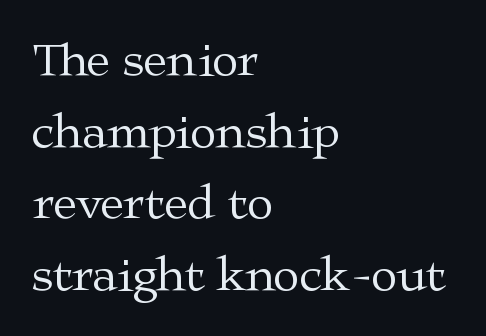
{"serif": "yes", "italic": "no", "bold": "no", "weight": "regular", "width": "wide", "stroke_contrast": "medium", "x_height": "medium", "monospaced": "no", "underline": "no", "align": "left", "line_spacing": "normal", "line_spacing_ratio": 1.49, "letter_spacing": "normal", "letter_spacing_em": 0.0, "glyph_px": 48}
